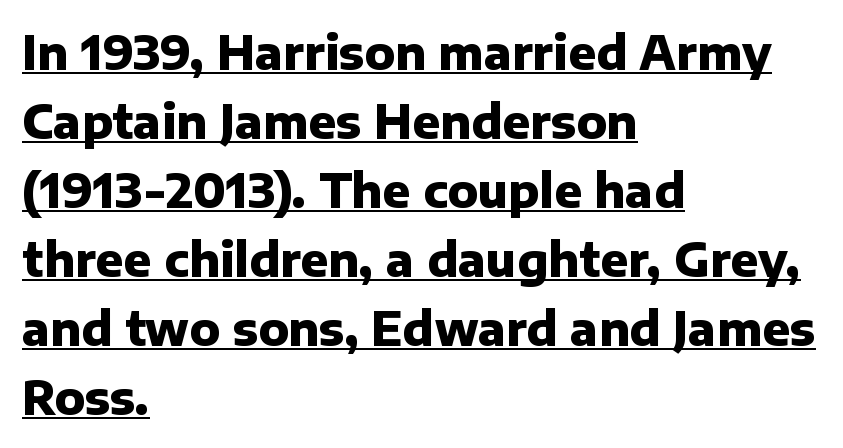
{"serif": "no", "italic": "no", "bold": "yes", "weight": "heavy", "width": "normal", "stroke_contrast": "low", "x_height": "medium", "monospaced": "no", "underline": "yes", "align": "left", "line_spacing": "normal", "line_spacing_ratio": 1.5, "letter_spacing": "normal", "letter_spacing_em": 0.0, "glyph_px": 46}
